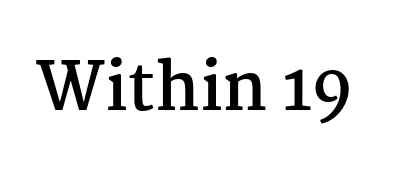
{"serif": "yes", "italic": "no", "bold": "yes", "weight": "semibold", "width": "normal", "stroke_contrast": "medium", "x_height": "medium", "monospaced": "no", "underline": "no", "letter_spacing": "normal", "letter_spacing_em": 0.0, "glyph_px": 65}
